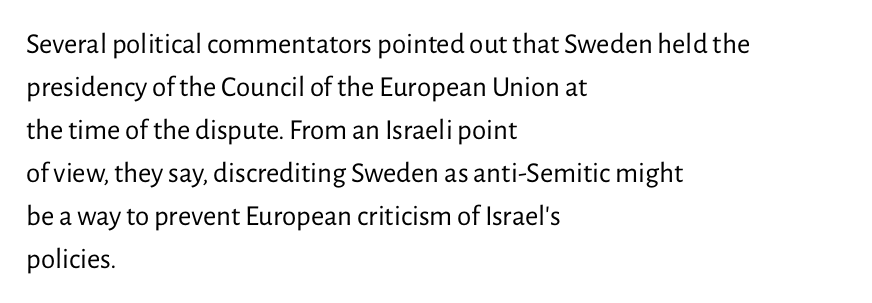
The lines are quadded left. Spacing verdict: proportional, widths tailored to each character. Rows of type keep a routine distance in the vertical direction. Font category for this specimen: sans-serif. The axis of the letterforms is exactly vertical.
